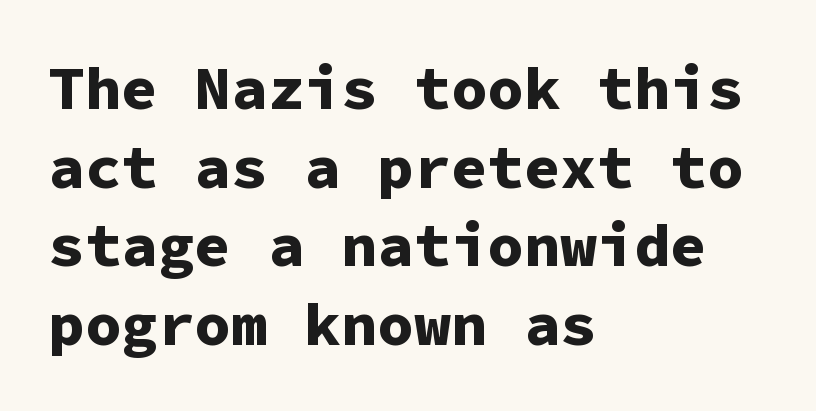
{"serif": "no", "italic": "no", "bold": "yes", "weight": "bold", "width": "normal", "stroke_contrast": "low", "x_height": "medium", "monospaced": "yes", "underline": "no", "align": "left", "line_spacing": "normal", "line_spacing_ratio": 1.29, "letter_spacing": "normal", "letter_spacing_em": 0.0, "glyph_px": 61}
